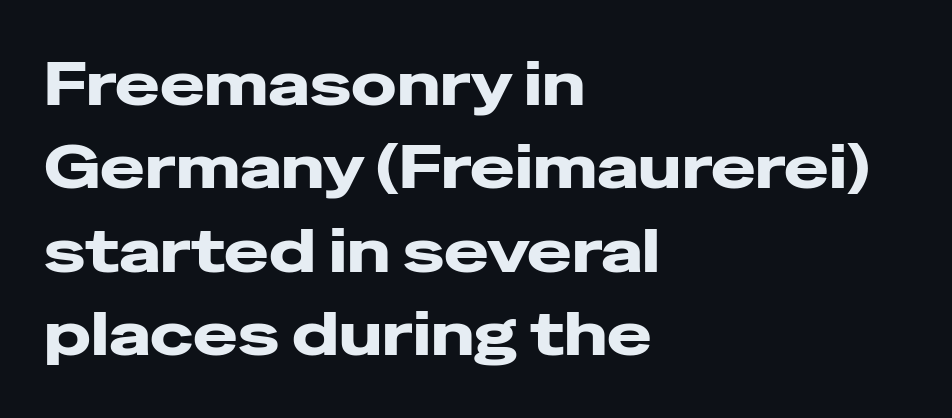
{"serif": "no", "italic": "no", "width": "wide", "stroke_contrast": "low", "x_height": "medium", "monospaced": "no", "underline": "no", "align": "left", "line_spacing": "normal", "line_spacing_ratio": 1.39, "letter_spacing": "normal", "letter_spacing_em": 0.0, "glyph_px": 60}
